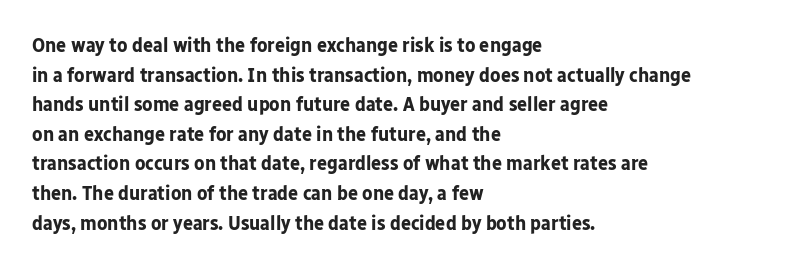
Q: Is the text bold? A: Yes.
Q: Is the text italic (slanted)? A: No, it is upright.
Q: Is the text underlined? A: No.
Q: How is the paragraph aligned? A: Left-aligned.
Q: Is the spacing between letters normal or unusually wide? A: Normal.
Q: Is the spacing between lines tight, normal or loose? A: Normal.
